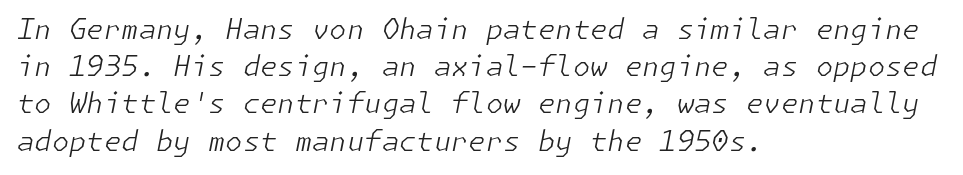
Horizontally, the lines are justified to the leading edge only. Check the space under the baseline: it is left empty. Whoever set this chose a conventional vertical rhythm. Nobody touched the tracking dial on this one. Does the lettering tilt? It does — this is italic. Is the type heavy? It reads as light-to-regular instead.
